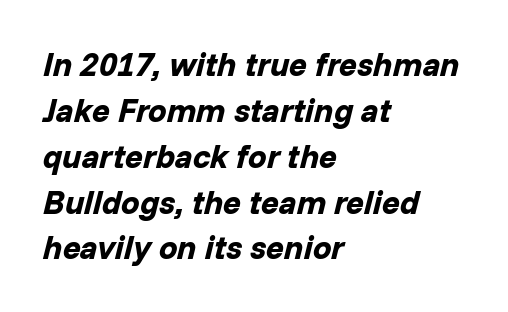
Q: Is the text bold? A: Yes.
Q: Is the text italic (slanted)? A: Yes, it leans right by about 14 degrees.
Q: Is the text underlined? A: No.
Q: How is the paragraph aligned? A: Left-aligned.
Q: Is the spacing between letters normal or unusually wide? A: Normal.
Q: Is the spacing between lines tight, normal or loose? A: Normal.
Q: Width (condensed, normal, or wide)? A: Normal.
Q: Stroke contrast? A: Low.
Q: x-height? A: Medium.
Q: Monospaced? A: No.
